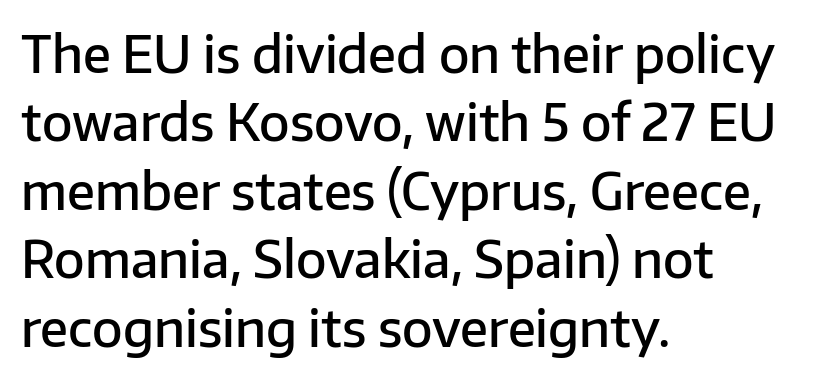
{"serif": "no", "italic": "no", "bold": "semi", "weight": "semibold", "width": "normal", "stroke_contrast": "low", "x_height": "medium", "monospaced": "no", "underline": "no", "align": "left", "line_spacing": "normal", "line_spacing_ratio": 1.37, "letter_spacing": "normal", "letter_spacing_em": 0.0, "glyph_px": 50}
